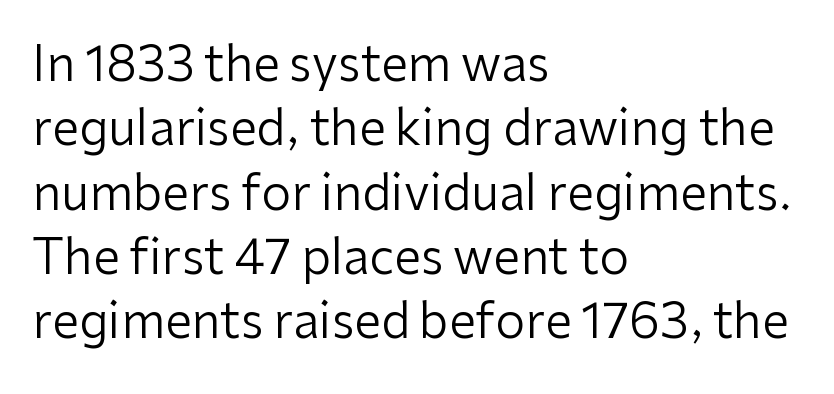
{"serif": "no", "italic": "no", "bold": "no", "weight": "regular", "width": "normal", "stroke_contrast": "low", "x_height": "medium", "monospaced": "no", "underline": "no", "align": "left", "line_spacing": "normal", "line_spacing_ratio": 1.34, "letter_spacing": "normal", "letter_spacing_em": 0.0, "glyph_px": 48}
